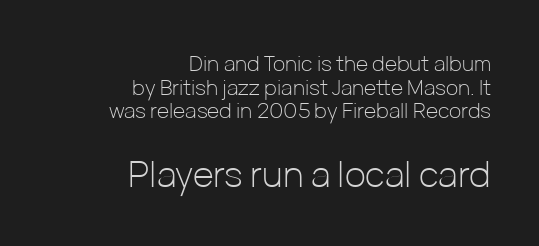
Q: Is the text bold? A: No.
Q: Is the text italic (slanted)? A: No, it is upright.
Q: Is the typeface a serif or a sans-serif typeface? A: Sans-serif.
Q: Is the text underlined? A: No.
Q: How is the paragraph aligned? A: Right-aligned.
Q: Is the spacing between letters normal or unusually wide? A: Normal.
Q: Is the spacing between lines tight, normal or loose? A: Tight.
Q: Which block of text is set in a larger size, the first (top) or the second (bottom)? A: The second (bottom) one.
Q: Width (condensed, normal, or wide)? A: Normal.
Q: Stroke contrast? A: Low.
Q: x-height? A: Medium.
Q: Monospaced? A: No.
